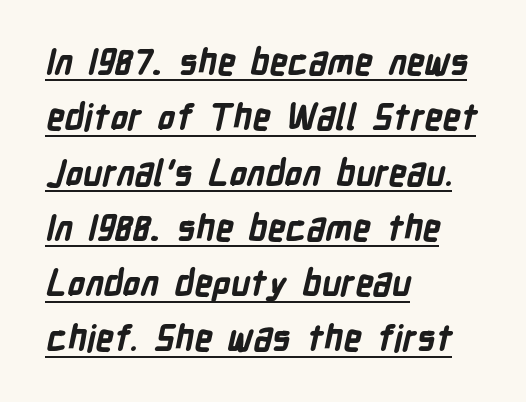
The image shows 35 px bold, condensed sans-serif type; set left-aligned, normal line spacing (1.58x), normal letter spacing, underlined; low stroke contrast and a medium x-height.
